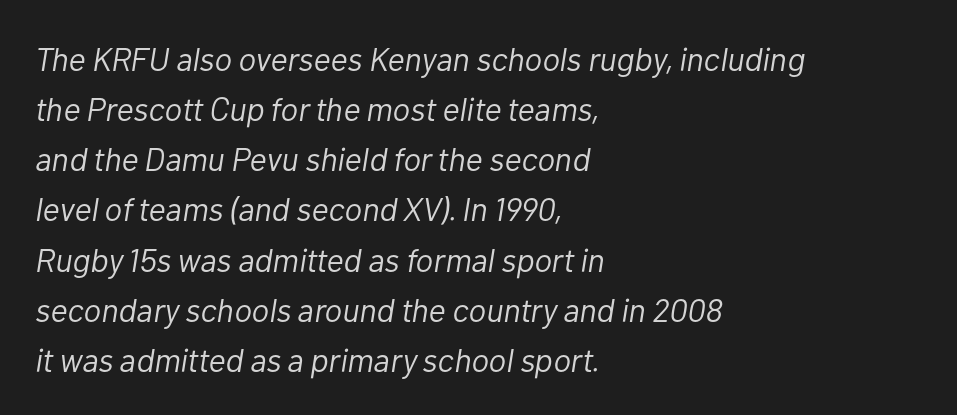
The image shows 33 px light type, italic (leaning right); set left-aligned, normal line spacing (1.52x), normal letter spacing, not underlined; low stroke contrast and a medium x-height.
